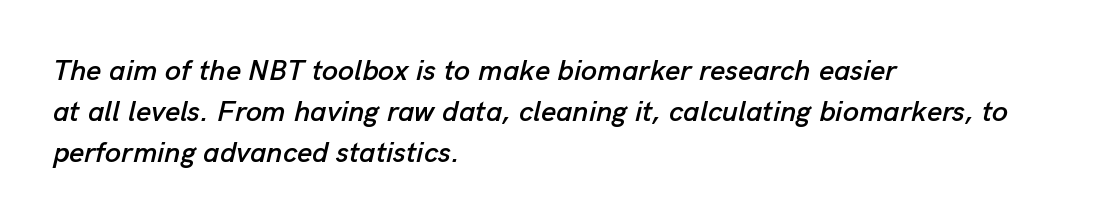
If you drew a line through each stem, it would be angled. This sample has the flowing, uneven cadence of proportional lettering. There is no visible air inserted between adjacent glyphs. Anything drawn beneath the words? Only blank space. Horizontal bands of white between lines are of average thickness. A student would call this left alignment; a typographer would say flush left, rag right.
